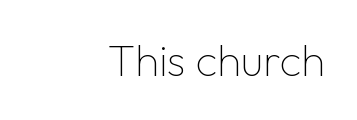
The image shows 44 px thin sans-serif type, upright; set right-aligned, normal letter spacing, not underlined; low stroke contrast and a medium x-height.
